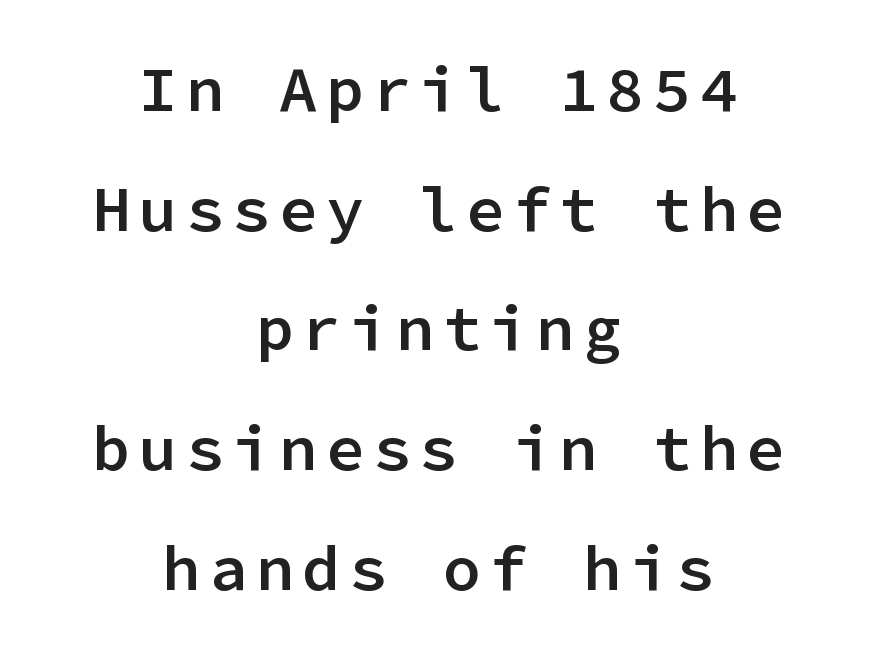
{"serif": "no", "italic": "no", "bold": "semi", "weight": "semibold", "width": "normal", "stroke_contrast": "low", "x_height": "medium", "monospaced": "yes", "underline": "no", "align": "center", "line_spacing_ratio": 1.87, "glyph_px": 64}
